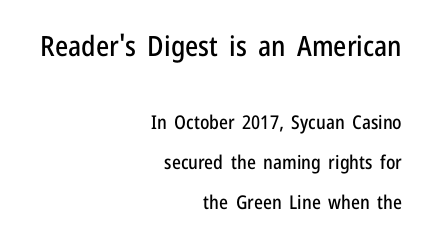
{"serif": "no", "italic": "no", "width": "condensed", "stroke_contrast": "low", "x_height": "medium", "monospaced": "no", "underline": "no", "align": "right", "line_spacing": "loose", "line_spacing_ratio": 2.12, "letter_spacing": "normal", "letter_spacing_em": 0.0, "larger_block": "first", "size_ratio": 1.47, "glyph_px": 28}
